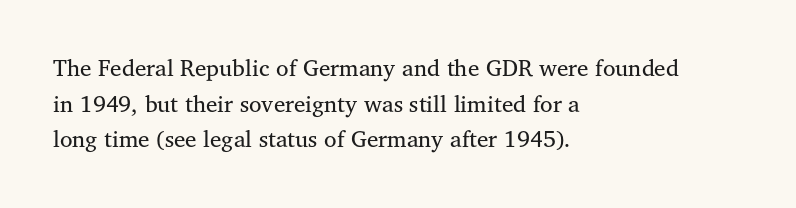
Q: Is the text bold? A: No.
Q: Is the text italic (slanted)? A: No, it is upright.
Q: Is the text underlined? A: No.
Q: How is the paragraph aligned? A: Left-aligned.
Q: Is the spacing between letters normal or unusually wide? A: Normal.
Q: Is the spacing between lines tight, normal or loose? A: Normal.
